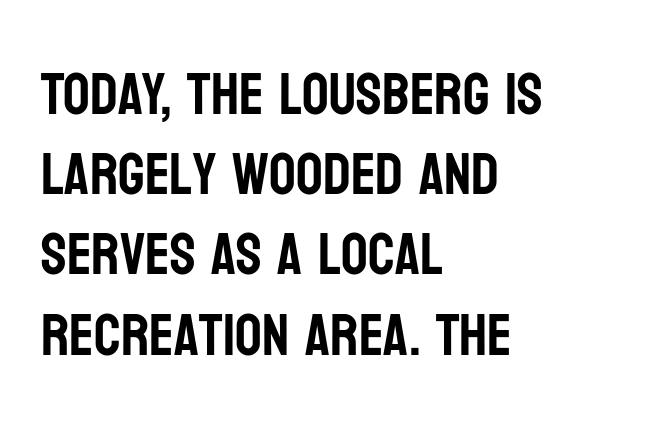
The image shows 59 px condensed sans-serif type, upright; set left-aligned, normal line spacing (1.36x), normal letter spacing, not underlined; low stroke contrast and a large x-height.
